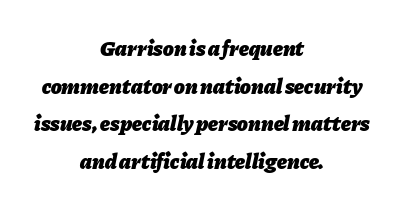
The face used here has a pronounced slope to its letters. The letters are bold, with thick, heavy strokes. Observe the ordinary spacing: letters are neighbours, not strangers. Does the copy run flush right? No — it is centered line by line. The gap between lines stays unmarked.
